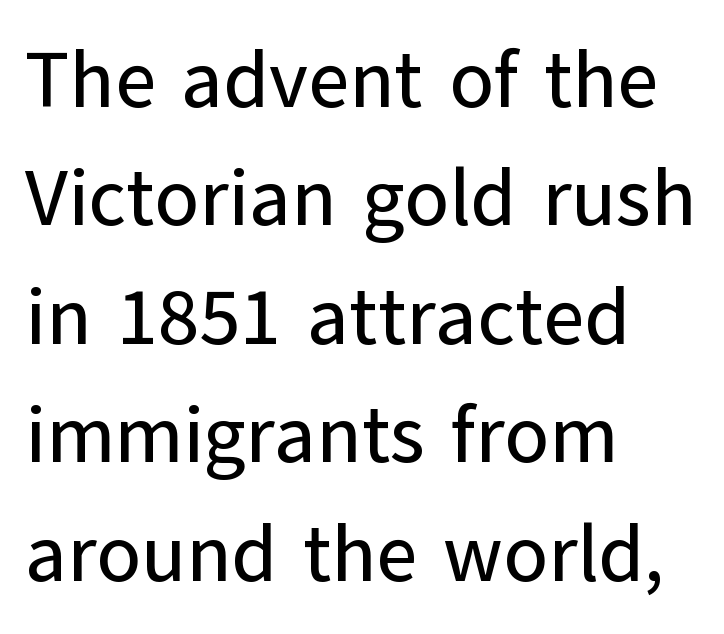
The image shows 80 px sans-serif type, upright; set left-aligned, normal line spacing (1.48x), normal letter spacing, not underlined; low stroke contrast and a medium x-height.
